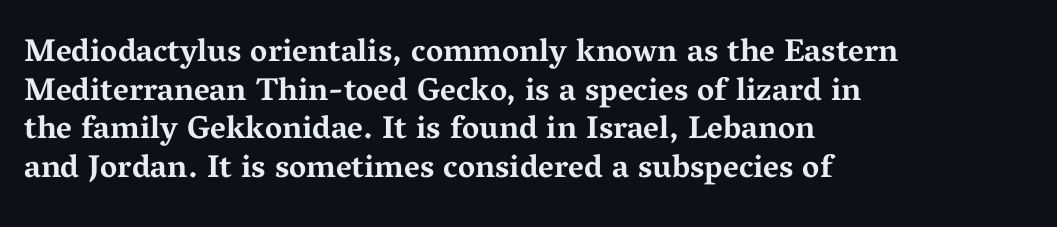
Posture: vertical. Check the space under the baseline: it is left empty. A typesetter would call this zero additional tracking. If you drew a ruler down the left edge, every line would touch it. The text was rendered using a seriffed face with decorative stroke endings.
